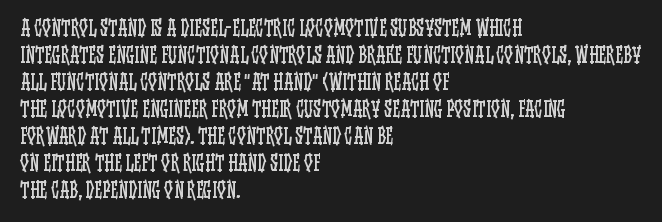
{"italic": "no", "bold": "no", "underline": "no", "align": "left", "line_spacing": "normal", "line_spacing_ratio": 1.35, "letter_spacing": "normal", "letter_spacing_em": 0.0, "glyph_px": 20}
